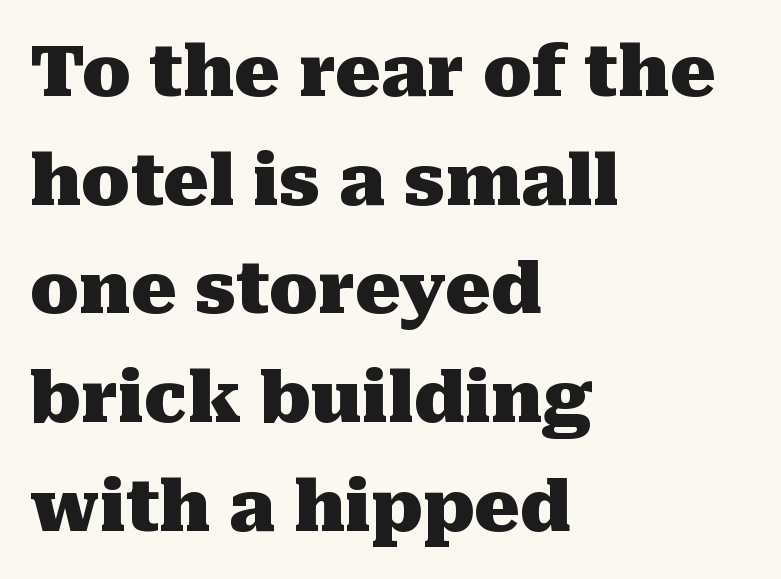
{"serif": "yes", "italic": "no", "bold": "yes", "weight": "heavy", "width": "normal", "stroke_contrast": "medium", "x_height": "medium", "monospaced": "no", "underline": "no", "align": "left", "line_spacing": "normal", "line_spacing_ratio": 1.53, "letter_spacing": "normal", "letter_spacing_em": 0.0, "glyph_px": 71}
